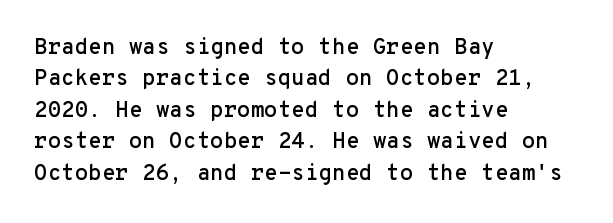
{"italic": "no", "underline": "no", "align": "left", "line_spacing": "normal", "line_spacing_ratio": 1.43, "letter_spacing": "normal", "letter_spacing_em": 0.0, "glyph_px": 22}
